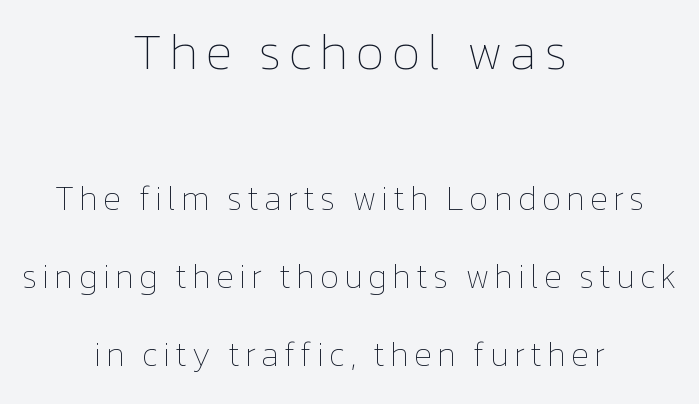
The image shows 51 px thin type, upright; set centered, loose line spacing (2.3x), not underlined; the first (top) block is 1.5x larger; low stroke contrast and a medium x-height.
